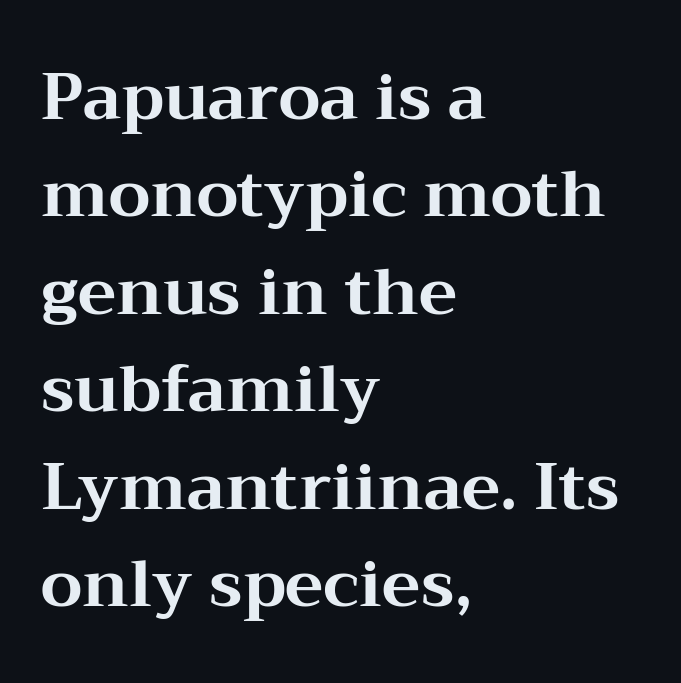
The image shows 65 px bold, wide serif type, upright; set left-aligned, normal line spacing (1.5x), normal letter spacing, not underlined; medium stroke contrast and a medium x-height.
